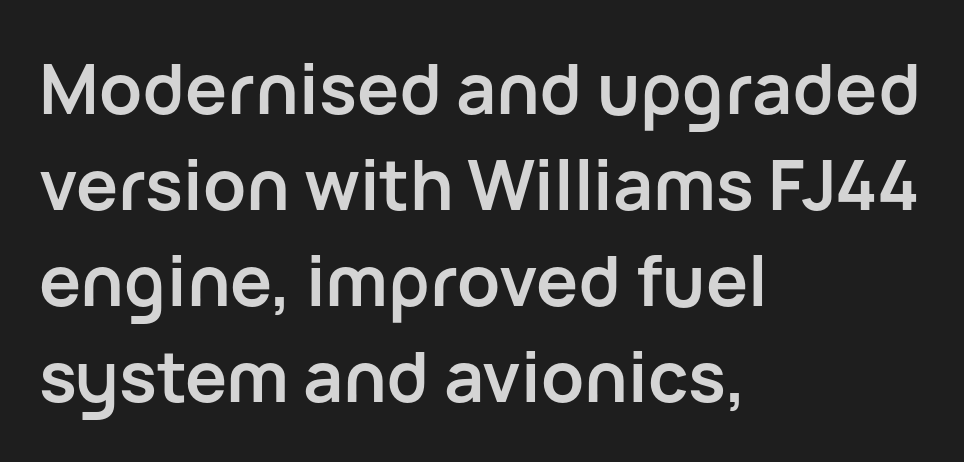
The image shows 70 px semibold sans-serif type, upright; set left-aligned, normal line spacing (1.37x), normal letter spacing, not underlined; low stroke contrast and a medium x-height.
